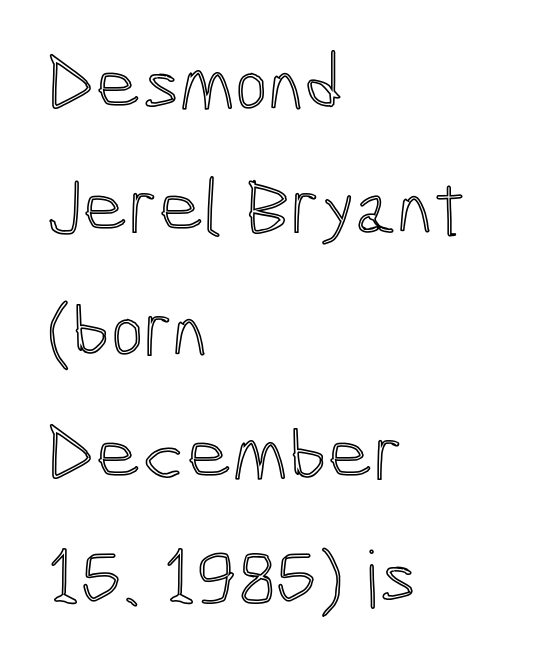
The text block is weighted toward the left margin, trailing off unevenly rightward. The type is set solid horizontally, with unmodified tracking. Honestly, there is no underline to notice here at all. A normal amount of white space separates one row of letters from the next.
